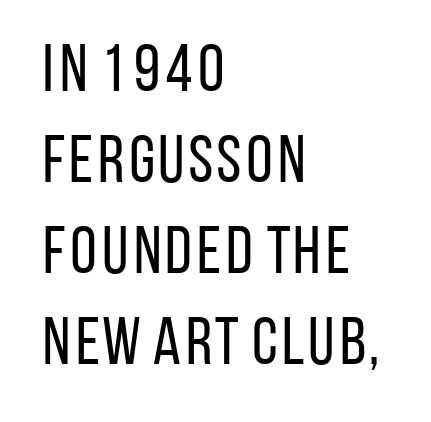
Q: Is the text bold? A: No.
Q: Is the text italic (slanted)? A: No, it is upright.
Q: Is the typeface a serif or a sans-serif typeface? A: Sans-serif.
Q: Is the text underlined? A: No.
Q: How is the paragraph aligned? A: Left-aligned.
Q: Is the spacing between letters normal or unusually wide? A: Normal.
Q: Is the spacing between lines tight, normal or loose? A: Normal.
Q: Width (condensed, normal, or wide)? A: Condensed.
Q: Stroke contrast? A: Low.
Q: x-height? A: Large.
Q: Monospaced? A: No.
